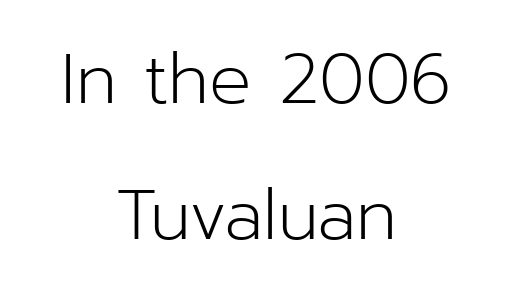
Q: Is the text bold? A: No.
Q: Is the text italic (slanted)? A: No, it is upright.
Q: Is the typeface a serif or a sans-serif typeface? A: Sans-serif.
Q: Is the text underlined? A: No.
Q: How is the paragraph aligned? A: Centered.
Q: Is the spacing between letters normal or unusually wide? A: Normal.
Q: Is the spacing between lines tight, normal or loose? A: Loose.
Q: Width (condensed, normal, or wide)? A: Normal.
Q: Stroke contrast? A: Low.
Q: x-height? A: Medium.
Q: Monospaced? A: No.
